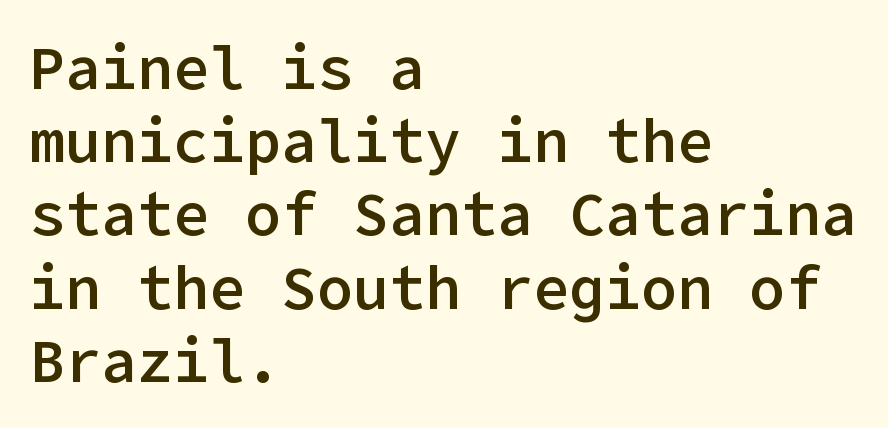
Q: Is the text bold? A: Semi-bold.
Q: Is the text italic (slanted)? A: No, it is upright.
Q: Is the typeface a serif or a sans-serif typeface? A: Sans-serif.
Q: Is the text underlined? A: No.
Q: How is the paragraph aligned? A: Left-aligned.
Q: Is the spacing between letters normal or unusually wide? A: Normal.
Q: Width (condensed, normal, or wide)? A: Normal.
Q: Stroke contrast? A: Low.
Q: x-height? A: Medium.
